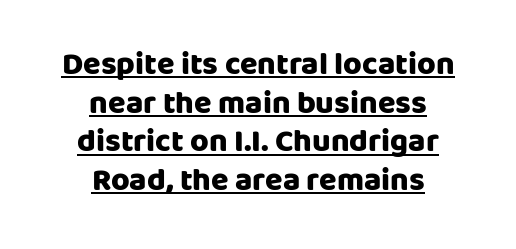
Q: Is the text bold? A: Yes.
Q: Is the text italic (slanted)? A: No, it is upright.
Q: Is the typeface a serif or a sans-serif typeface? A: Sans-serif.
Q: Is the text underlined? A: Yes.
Q: How is the paragraph aligned? A: Centered.
Q: Is the spacing between letters normal or unusually wide? A: Normal.
Q: Width (condensed, normal, or wide)? A: Normal.
Q: Stroke contrast? A: Low.
Q: x-height? A: Large.
Q: Monospaced? A: No.
